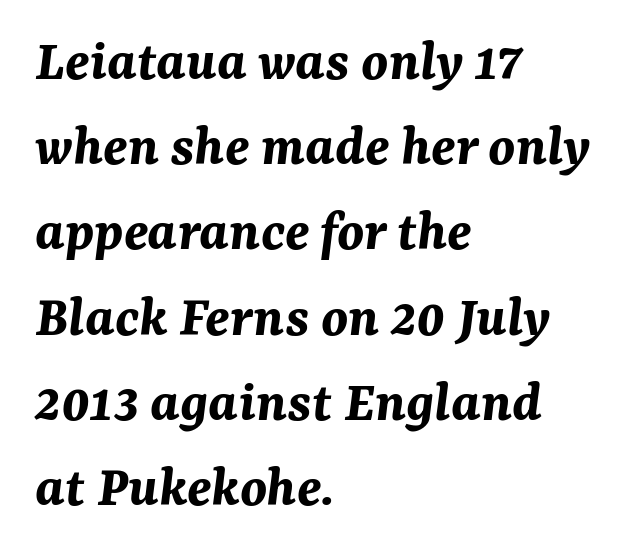
The image shows 60 px bold type, italic (leaning right); set left-aligned, normal line spacing (1.42x), normal letter spacing, not underlined; medium stroke contrast and a medium x-height.
